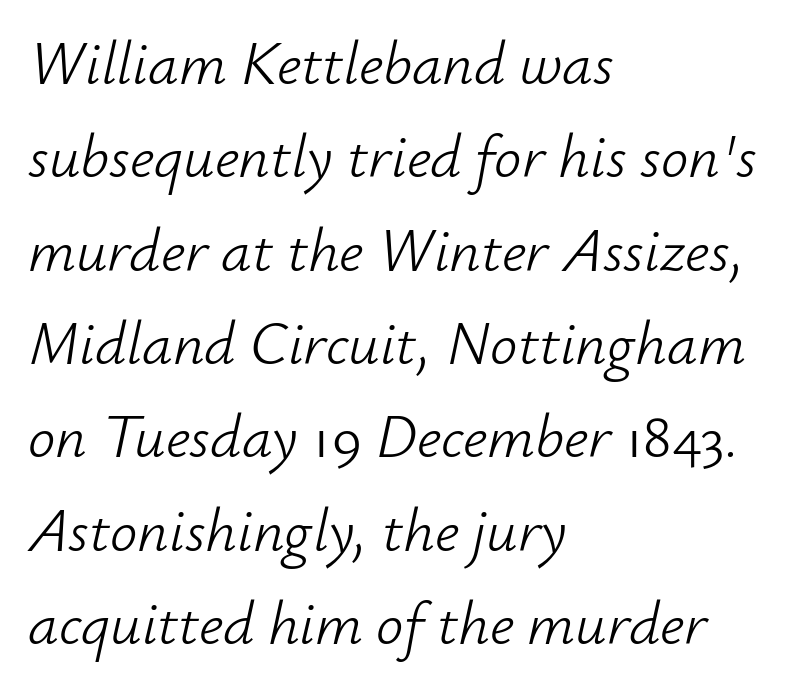
The face used here is proportionally spaced, like ordinary book or web type. Vertical spacing — default. Is the letter spacing exaggerated? No — it looks like the ordinary default. These lines stack with their left ends in a neat column.
